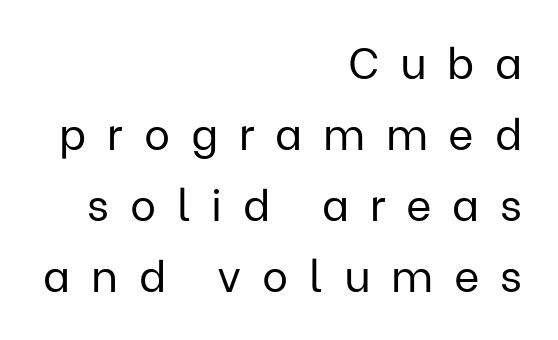
Are there feet on the stems? There aren't — it's a sans. Style check: upright. The rendering uses natural spacing where letterforms have individual widths. Think standard paragraph weight, or any step lighter than that. In terms of letterspacing, this is a distinctly airy, spread setting. The space directly below the letters is spotless.
